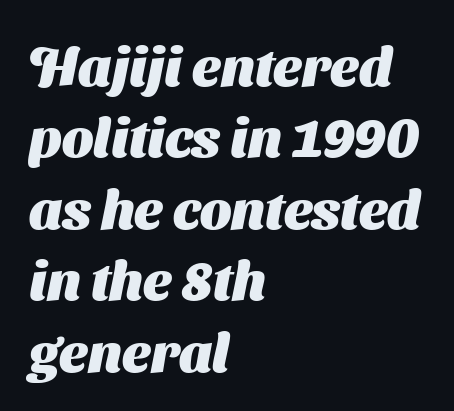
Q: Is the text bold? A: Yes.
Q: Is the typeface a serif or a sans-serif typeface? A: Sans-serif.
Q: Is the text underlined? A: No.
Q: How is the paragraph aligned? A: Left-aligned.
Q: Is the spacing between letters normal or unusually wide? A: Normal.
Q: Is the spacing between lines tight, normal or loose? A: Normal.
Q: Width (condensed, normal, or wide)? A: Normal.
Q: Stroke contrast? A: Medium.
Q: x-height? A: Medium.
Q: Monospaced? A: No.
